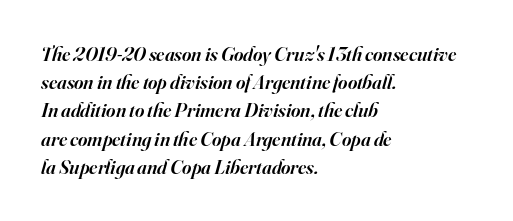
The image shows 20 px text type, italic (leaning right); set left-aligned, normal line spacing (1.41x), normal letter spacing, not underlined.
